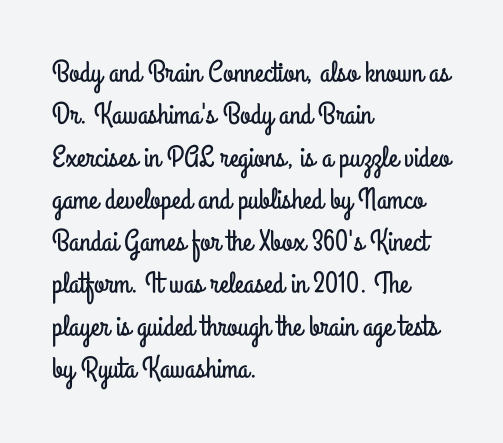
{"serif": "no", "italic": "no", "width": "condensed", "stroke_contrast": "low", "x_height": "small", "monospaced": "no", "underline": "no", "align": "left", "line_spacing": "normal", "line_spacing_ratio": 1.41, "letter_spacing": "normal", "letter_spacing_em": 0.0, "glyph_px": 30}
